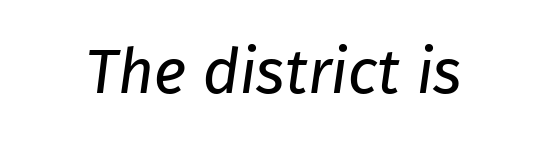
Q: Is the text bold? A: No.
Q: Is the typeface a serif or a sans-serif typeface? A: Sans-serif.
Q: Is the text underlined? A: No.
Q: Is the spacing between letters normal or unusually wide? A: Normal.
Q: Width (condensed, normal, or wide)? A: Normal.
Q: Stroke contrast? A: Low.
Q: x-height? A: Medium.
Q: Monospaced? A: No.
